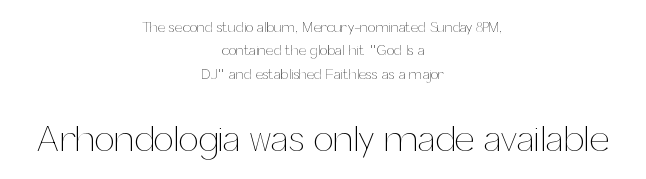
{"italic": "no", "bold": "no", "weight": "thin", "width": "normal", "stroke_contrast": "medium", "x_height": "medium", "monospaced": "no", "underline": "no", "align": "center", "line_spacing": "normal", "line_spacing_ratio": 1.67, "letter_spacing": "normal", "letter_spacing_em": 0.0, "larger_block": "second", "size_ratio": 2.57, "glyph_px": 36}
